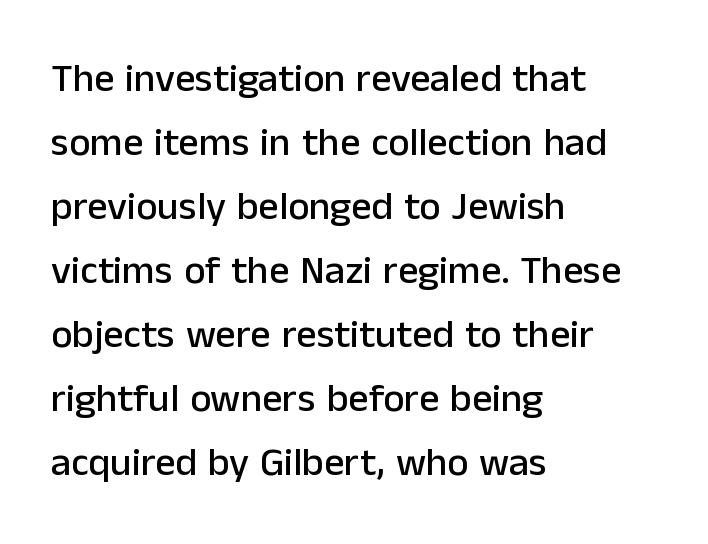
The image shows 40 px sans-serif type, upright; set left-aligned, normal line spacing (1.6x), normal letter spacing, not underlined; low stroke contrast and a medium x-height.
